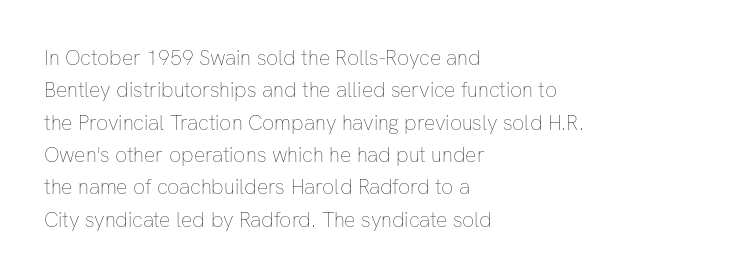
Words float on clear page, feet unadorned. Letters have the restrained weight of plain body copy at most. Horizontal alignment here is leftward, the default for most running prose. Whoever set this chose a conventional vertical rhythm. This sample uses an upright cut, with every glyph sitting square on the baseline.
